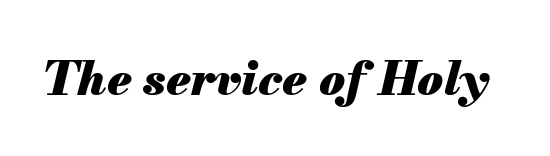
Underlining? Definitely not there. The letters advance in unequal steps, a hallmark of proportional type. The glyphs have the mass of a bold cut. The tracking reads as untouched default to a designer's eye. Characters are canted at an angle relative to the baseline's perpendicular.
